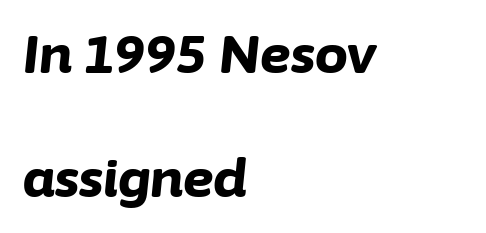
Q: Is the text bold? A: Yes.
Q: Is the text italic (slanted)? A: Yes, it leans right by about 6 degrees.
Q: Is the text underlined? A: No.
Q: How is the paragraph aligned? A: Left-aligned.
Q: Is the spacing between letters normal or unusually wide? A: Normal.
Q: Is the spacing between lines tight, normal or loose? A: Loose.
Q: Width (condensed, normal, or wide)? A: Normal.
Q: Stroke contrast? A: Low.
Q: x-height? A: Medium.
Q: Monospaced? A: No.
